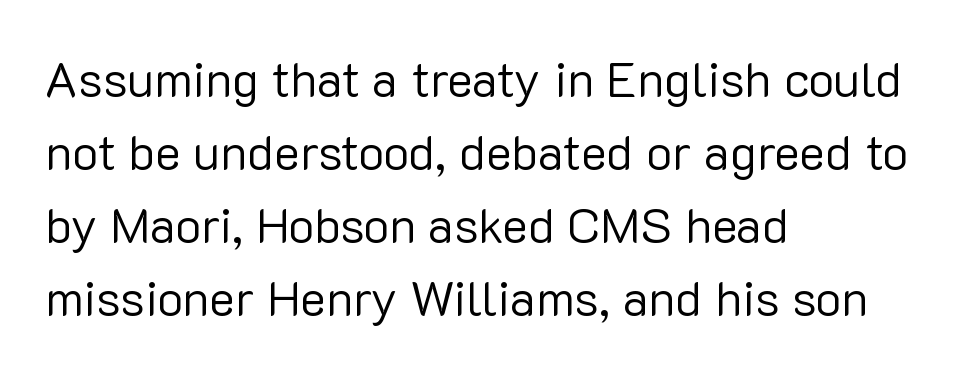
{"serif": "no", "italic": "no", "bold": "no", "weight": "regular", "width": "normal", "stroke_contrast": "low", "x_height": "medium", "monospaced": "no", "underline": "no", "align": "left", "line_spacing": "normal", "line_spacing_ratio": 1.49, "letter_spacing": "normal", "letter_spacing_em": 0.0, "glyph_px": 49}
